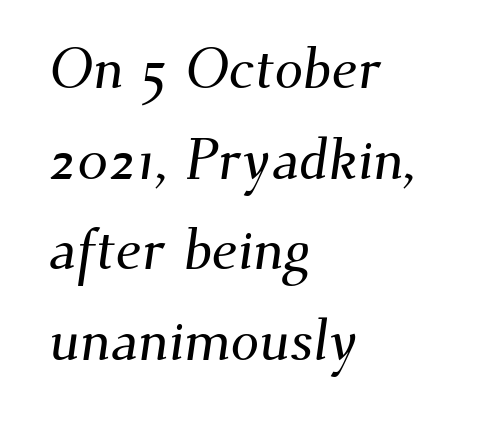
{"serif": "yes", "width": "normal", "stroke_contrast": "medium", "x_height": "small", "monospaced": "no", "underline": "no", "align": "left", "line_spacing": "normal", "line_spacing_ratio": 1.59, "letter_spacing": "normal", "letter_spacing_em": 0.0, "glyph_px": 57}
